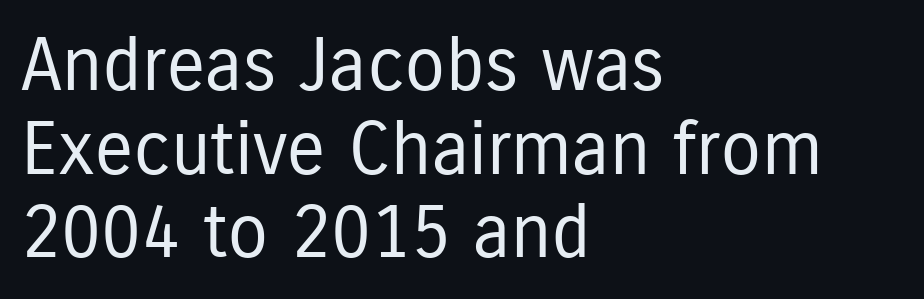
Descenders are the only things crossing below the line. The letters advance in unequal steps, a hallmark of proportional type. These lines are set flush left with a ragged right edge. Tracking here is standard; glyphs follow each other at the usual distance. The rendering uses a small line-height, squeezing the rows.
